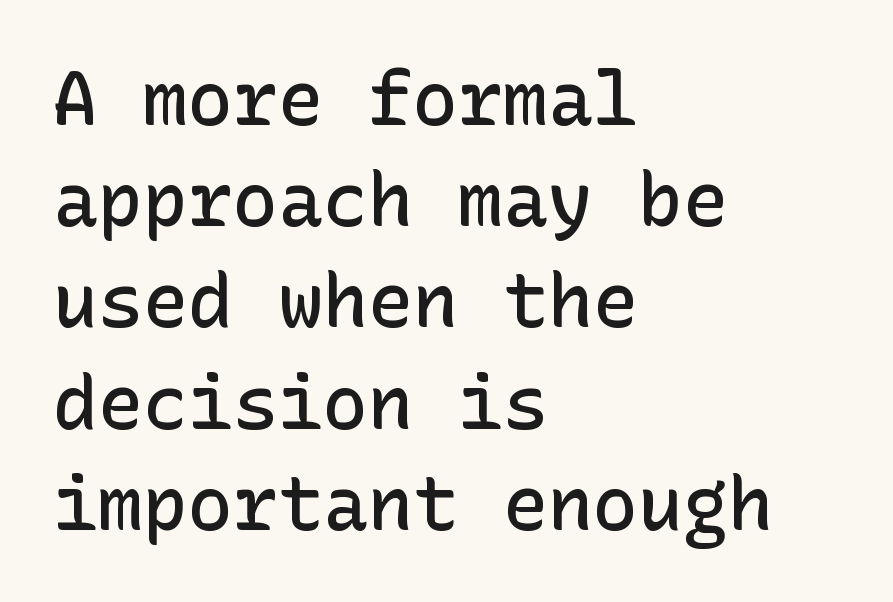
Q: Is the text bold? A: Semi-bold.
Q: Is the text italic (slanted)? A: No, it is upright.
Q: Is the typeface a serif or a sans-serif typeface? A: Sans-serif.
Q: Is the text underlined? A: No.
Q: How is the paragraph aligned? A: Left-aligned.
Q: Is the spacing between letters normal or unusually wide? A: Normal.
Q: Is the spacing between lines tight, normal or loose? A: Normal.
Q: Width (condensed, normal, or wide)? A: Normal.
Q: Stroke contrast? A: Low.
Q: x-height? A: Medium.
